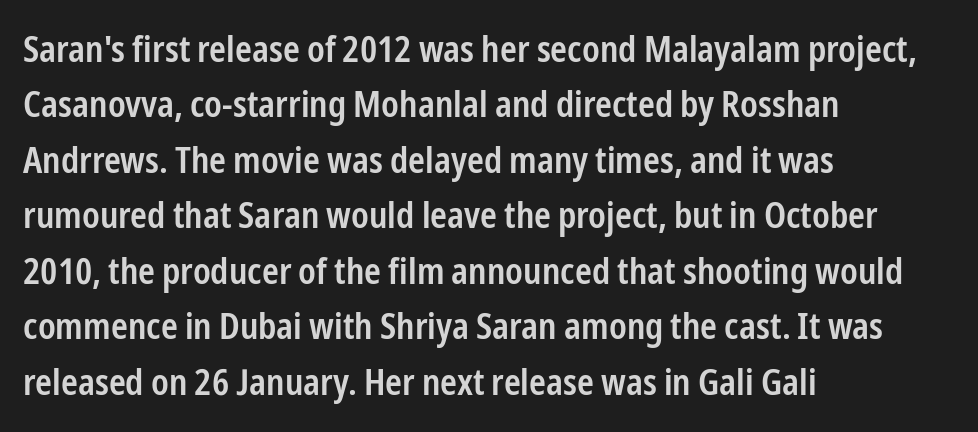
{"serif": "no", "italic": "no", "bold": "semi", "weight": "semibold", "width": "condensed", "stroke_contrast": "low", "x_height": "medium", "monospaced": "no", "underline": "no", "align": "left", "line_spacing": "normal", "line_spacing_ratio": 1.54, "letter_spacing": "normal", "letter_spacing_em": 0.0, "glyph_px": 36}
